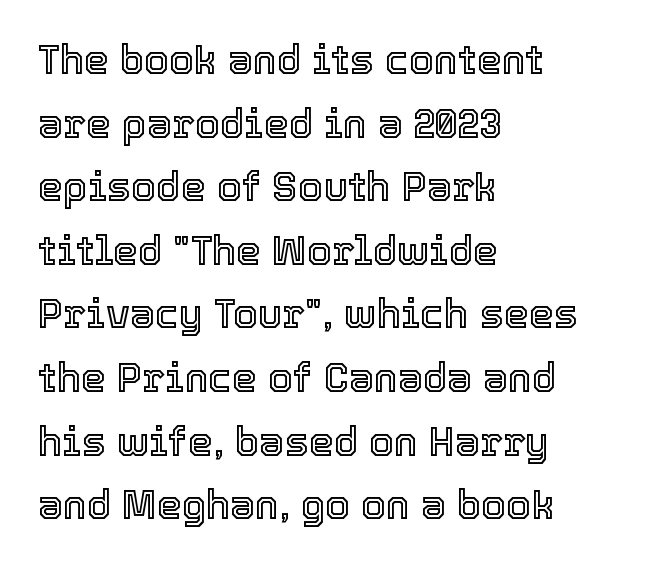
Q: Is the text italic (slanted)? A: No, it is upright.
Q: Is the text underlined? A: No.
Q: How is the paragraph aligned? A: Left-aligned.
Q: Is the spacing between letters normal or unusually wide? A: Normal.
Q: Is the spacing between lines tight, normal or loose? A: Normal.
Q: Width (condensed, normal, or wide)? A: Normal.
Q: x-height? A: Medium.
Q: Monospaced? A: No.
